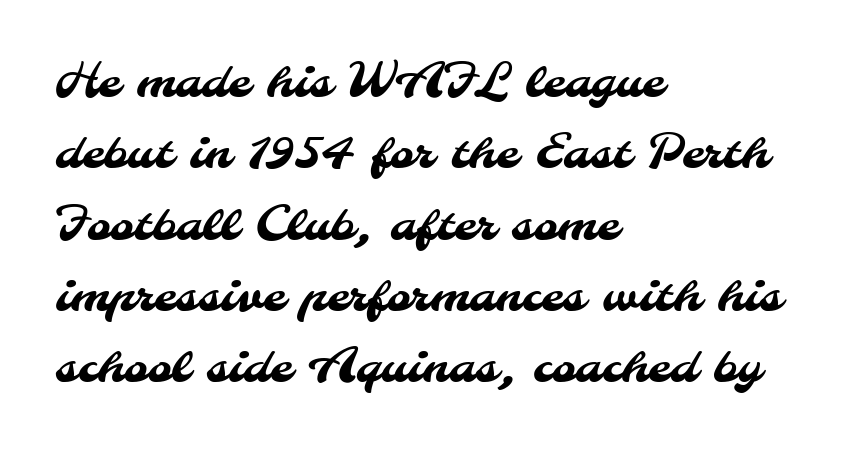
The rendering uses natural spacing where letterforms have individual widths. Each letter's strokes conclude bluntly, with no projecting serifs. Caption: standard tracking, unaltered. Which margin do the lines hug? The left one — the right edge is uneven. Just letters on the line, the space beneath them empty.
